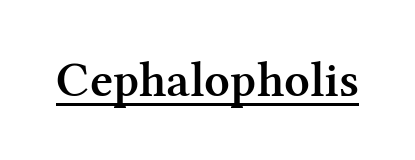
Q: Is the text bold? A: Semi-bold.
Q: Is the text italic (slanted)? A: No, it is upright.
Q: Is the typeface a serif or a sans-serif typeface? A: Serif.
Q: Is the text underlined? A: Yes.
Q: Is the spacing between letters normal or unusually wide? A: Normal.
Q: Width (condensed, normal, or wide)? A: Normal.
Q: Stroke contrast? A: Medium.
Q: x-height? A: Medium.
Q: Monospaced? A: No.
